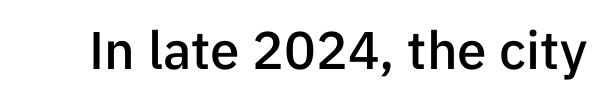
Nope, no serifs anywhere on these letters. Students, note that the glyphs here touch the page at normal intervals. The specimen reads as upright at a glance. Do the characters align in a grid? No, the font is proportional. Underline: absent.
